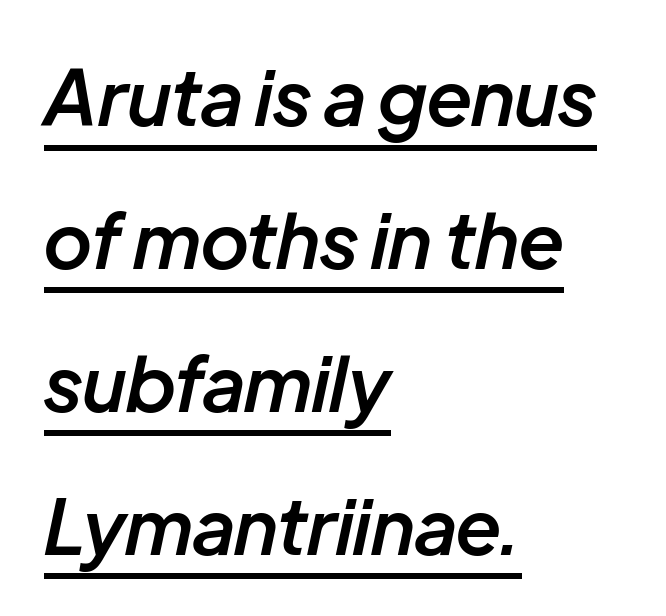
Q: Is the text bold? A: Semi-bold.
Q: Is the text italic (slanted)? A: Yes, it leans right by about 12 degrees.
Q: Is the text underlined? A: Yes.
Q: How is the paragraph aligned? A: Left-aligned.
Q: Is the spacing between letters normal or unusually wide? A: Normal.
Q: Width (condensed, normal, or wide)? A: Normal.
Q: Stroke contrast? A: Low.
Q: x-height? A: Medium.
Q: Monospaced? A: No.
